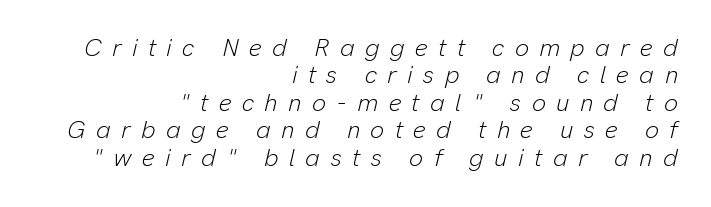
The image shows 25 px text type, italic (leaning right); set right-aligned, tight line spacing (1.1x), unusually wide letter spacing (+0.41 em), not underlined.
